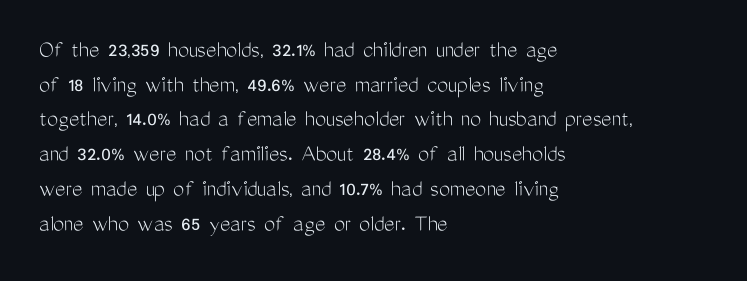
The letters stand straight up with perfectly vertical stems. The typesetter chose a ragged-right arrangement here. What's the leading like? Ordinary, nothing unusual. Nothing unusual about the tracking: characters are spaced as the font intends. Is the stroke heavy? The answer is a plain regular-or-lighter.
